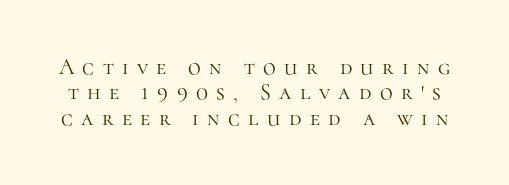
The image shows 22 px text type, upright; set tight line spacing (1.15x), unusually wide letter spacing (+0.38 em), not underlined.
